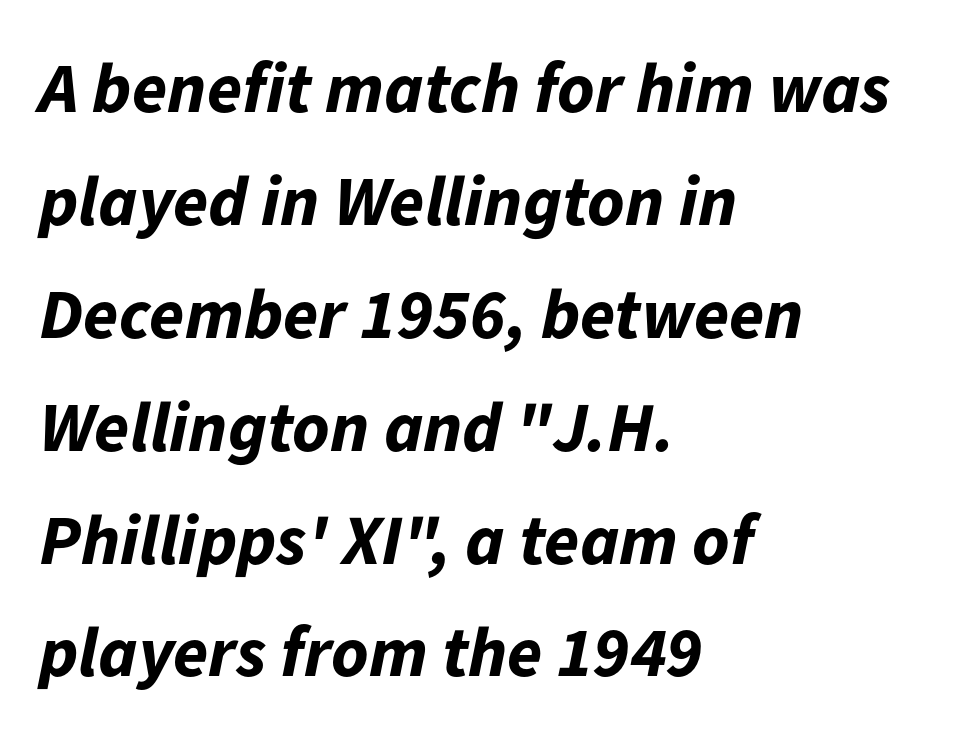
The image shows 71 px bold type, italic (leaning right); set left-aligned, normal line spacing (1.59x), normal letter spacing, not underlined; low stroke contrast and a medium x-height.
